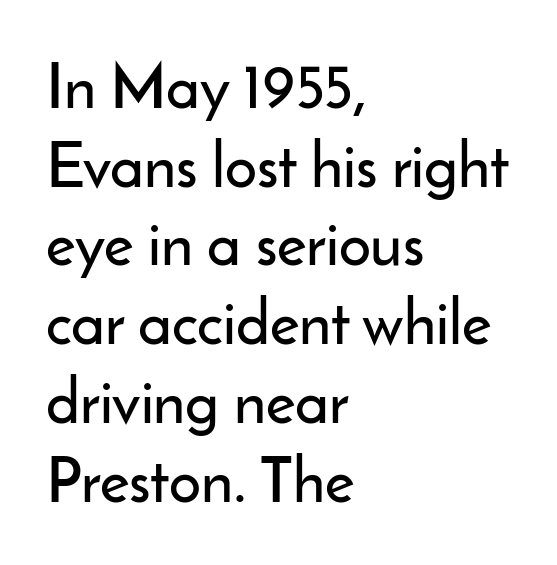
The image shows 63 px sans-serif type, upright; set left-aligned, normal line spacing (1.25x), normal letter spacing, not underlined; low stroke contrast and a small x-height.
